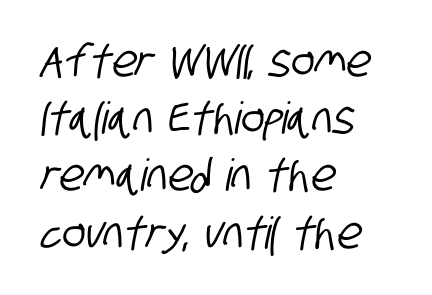
Q: Is the typeface a serif or a sans-serif typeface? A: Sans-serif.
Q: Is the text underlined? A: No.
Q: How is the paragraph aligned? A: Left-aligned.
Q: Is the spacing between letters normal or unusually wide? A: Normal.
Q: Is the spacing between lines tight, normal or loose? A: Normal.
Q: Width (condensed, normal, or wide)? A: Condensed.
Q: Stroke contrast? A: Low.
Q: x-height? A: Large.
Q: Monospaced? A: No.
